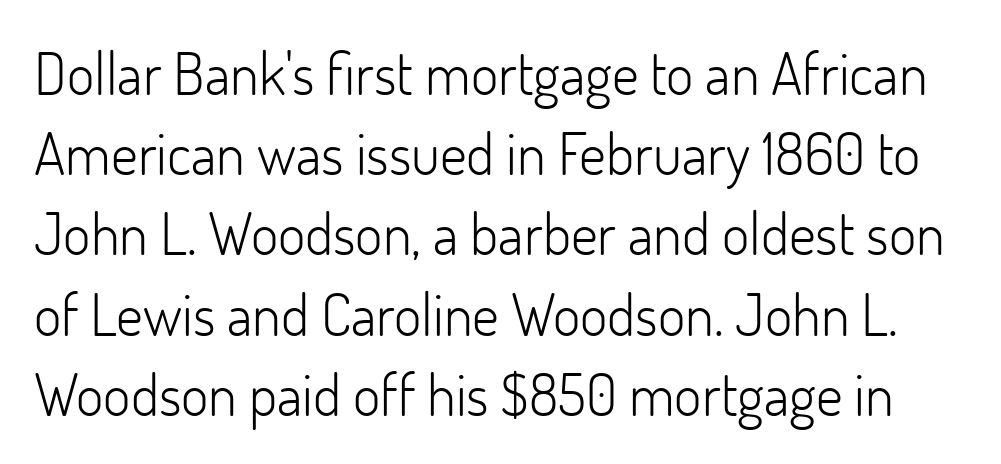
The image shows 59 px light sans-serif type, upright; set normal line spacing (1.36x), normal letter spacing, not underlined; low stroke contrast and a small x-height.
